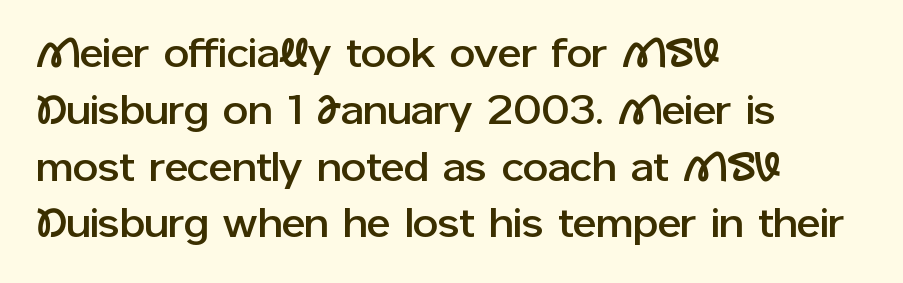
Q: Is the text italic (slanted)? A: No, it is upright.
Q: Is the typeface a serif or a sans-serif typeface? A: Sans-serif.
Q: Is the text underlined? A: No.
Q: How is the paragraph aligned? A: Left-aligned.
Q: Is the spacing between letters normal or unusually wide? A: Normal.
Q: Is the spacing between lines tight, normal or loose? A: Normal.
Q: Width (condensed, normal, or wide)? A: Normal.
Q: Stroke contrast? A: Low.
Q: x-height? A: Medium.
Q: Monospaced? A: No.
